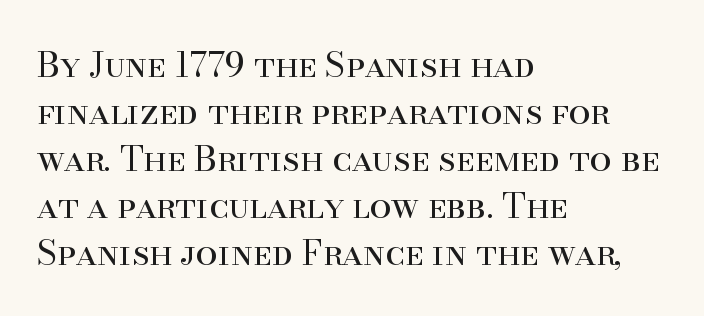
{"serif": "yes", "italic": "no", "bold": "no", "weight": "regular", "width": "normal", "stroke_contrast": "high", "x_height": "small", "monospaced": "no", "underline": "no", "align": "left", "line_spacing": "normal", "line_spacing_ratio": 1.34, "letter_spacing": "normal", "letter_spacing_em": 0.0, "glyph_px": 35}
